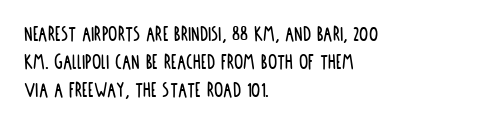
{"italic": "no", "underline": "no", "align": "left", "line_spacing_ratio": 1.22, "letter_spacing": "normal", "letter_spacing_em": 0.0, "glyph_px": 23}
